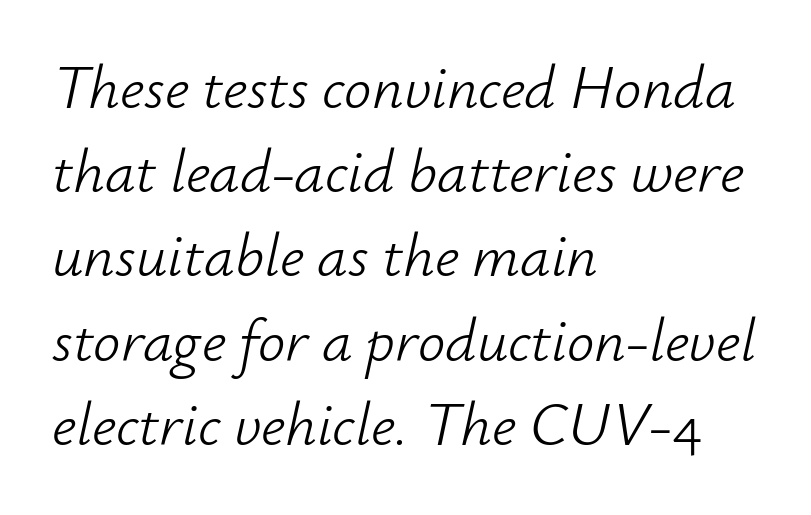
Slanted lettering throughout. This is not heavy type; no bold has been used. Inter-character spacing is left at the font's built-in metrics. The face used here is proportionally spaced, like ordinary book or web type.
